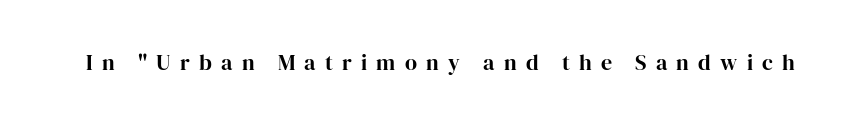
{"italic": "no", "underline": "no", "letter_spacing": "wide", "letter_spacing_em": 0.42, "glyph_px": 22}
